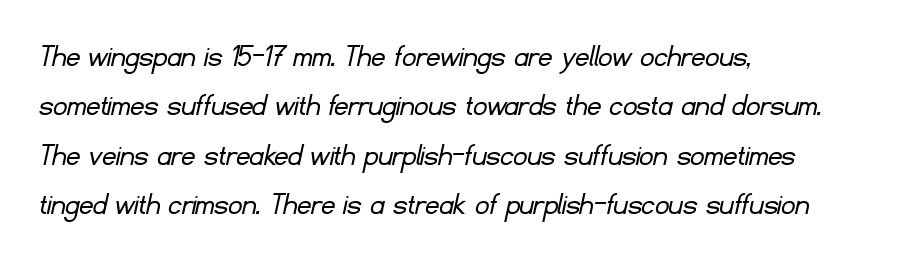
{"serif": "no", "bold": "no", "weight": "light", "width": "normal", "stroke_contrast": "low", "x_height": "small", "monospaced": "no", "underline": "no", "align": "left", "line_spacing": "normal", "line_spacing_ratio": 1.45, "letter_spacing": "normal", "letter_spacing_em": 0.0, "glyph_px": 34}
